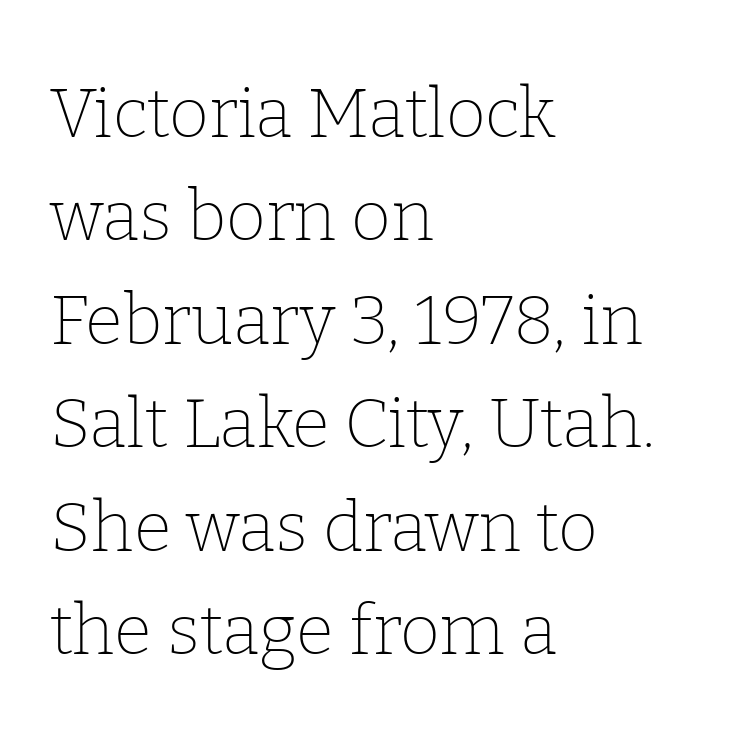
Q: Is the text bold? A: No.
Q: Is the text italic (slanted)? A: No, it is upright.
Q: Is the typeface a serif or a sans-serif typeface? A: Serif.
Q: Is the text underlined? A: No.
Q: How is the paragraph aligned? A: Left-aligned.
Q: Is the spacing between letters normal or unusually wide? A: Normal.
Q: Is the spacing between lines tight, normal or loose? A: Normal.
Q: Width (condensed, normal, or wide)? A: Normal.
Q: Stroke contrast? A: Low.
Q: x-height? A: Medium.
Q: Monospaced? A: No.
